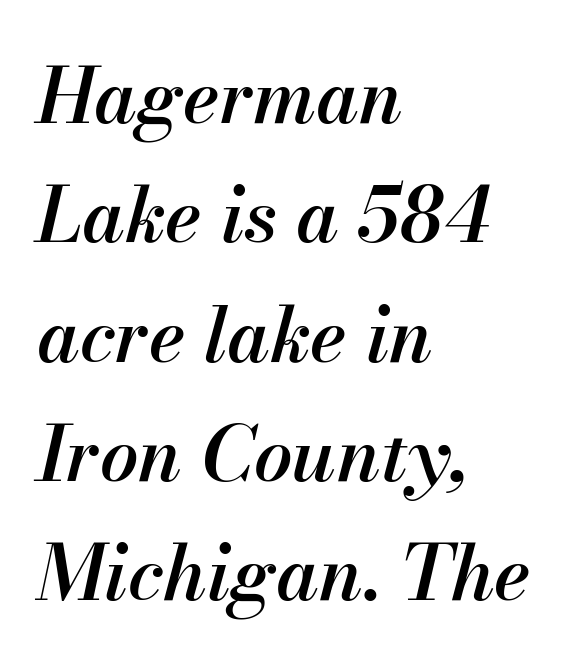
{"italic": "yes", "lean": "right", "slant_degrees": 13, "bold": "semi", "weight": "semibold", "width": "normal", "stroke_contrast": "medium", "x_height": "small", "monospaced": "no", "underline": "no", "align": "left", "line_spacing": "normal", "line_spacing_ratio": 1.57, "letter_spacing": "normal", "letter_spacing_em": 0.0, "glyph_px": 76}
